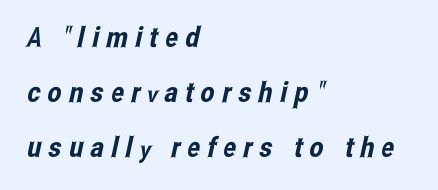
{"serif": "no", "width": "condensed", "stroke_contrast": "low", "x_height": "medium", "monospaced": "no", "underline": "no", "align": "left", "line_spacing": "loose", "line_spacing_ratio": 1.96, "letter_spacing": "wide", "letter_spacing_em": 0.26, "glyph_px": 28}
